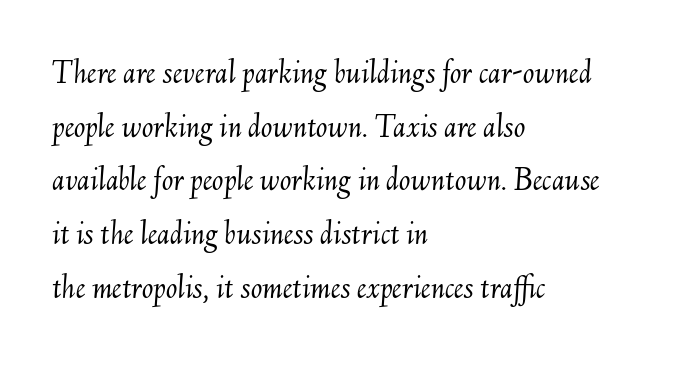
Q: Is the text bold? A: No.
Q: Is the text italic (slanted)? A: Yes, it leans right by about 6 degrees.
Q: Is the text underlined? A: No.
Q: How is the paragraph aligned? A: Left-aligned.
Q: Is the spacing between letters normal or unusually wide? A: Normal.
Q: Is the spacing between lines tight, normal or loose? A: Normal.
Q: Width (condensed, normal, or wide)? A: Normal.
Q: Stroke contrast? A: Medium.
Q: x-height? A: Small.
Q: Monospaced? A: No.
